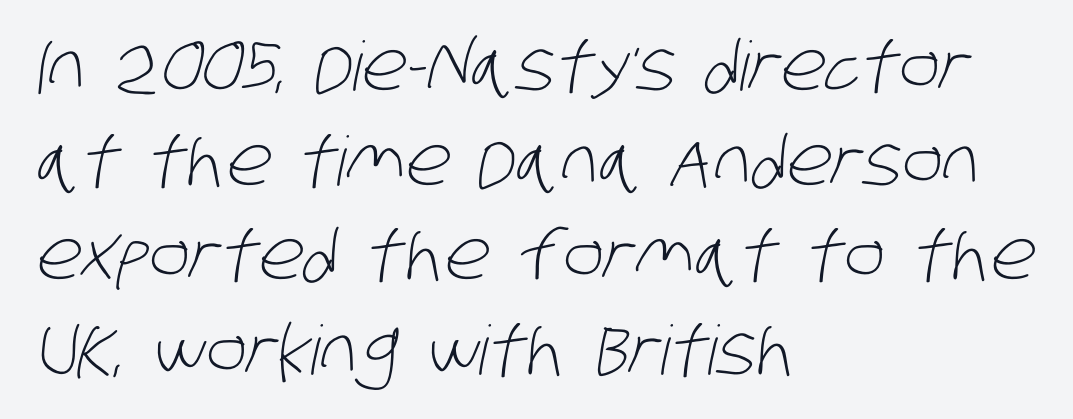
Q: Is the text bold? A: No.
Q: Is the typeface a serif or a sans-serif typeface? A: Sans-serif.
Q: Is the text underlined? A: No.
Q: How is the paragraph aligned? A: Left-aligned.
Q: Is the spacing between letters normal or unusually wide? A: Normal.
Q: Is the spacing between lines tight, normal or loose? A: Normal.
Q: Width (condensed, normal, or wide)? A: Condensed.
Q: Stroke contrast? A: Low.
Q: x-height? A: Large.
Q: Monospaced? A: No.
